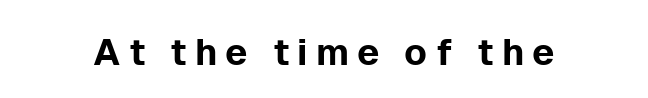
Q: Is the text italic (slanted)? A: No, it is upright.
Q: Is the typeface a serif or a sans-serif typeface? A: Sans-serif.
Q: Is the text underlined? A: No.
Q: Is the spacing between letters normal or unusually wide? A: Unusually wide.
Q: Width (condensed, normal, or wide)? A: Normal.
Q: Stroke contrast? A: Low.
Q: x-height? A: Medium.
Q: Monospaced? A: No.
